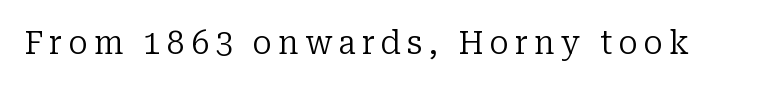
{"serif": "yes", "italic": "no", "bold": "no", "weight": "regular", "width": "normal", "stroke_contrast": "low", "x_height": "medium", "monospaced": "no", "underline": "no", "glyph_px": 32}
